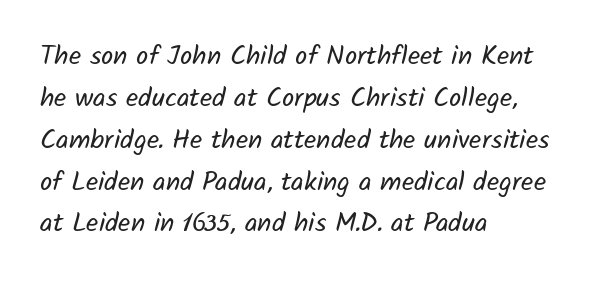
The image shows 27 px text type; set left-aligned, normal line spacing (1.55x), normal letter spacing, not underlined.
